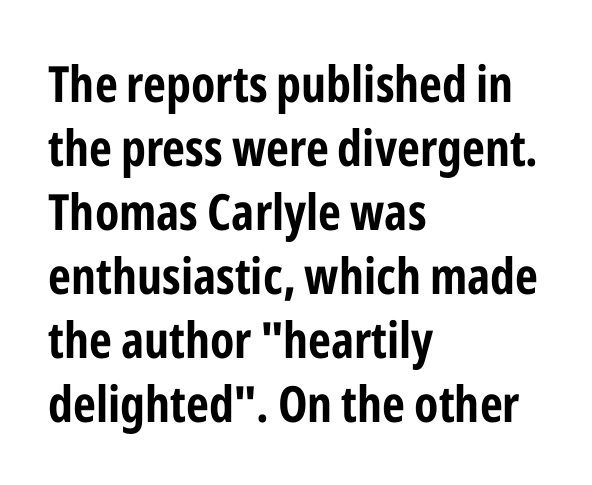
Any mark beneath the type? The region is blank. Do the characters align in a grid? No, the font is proportional. Is the type bold? Yes — the strokes are clearly thick and heavy. This is sans-serif lettering, the kind often seen on screens and signage. Regular leading.
